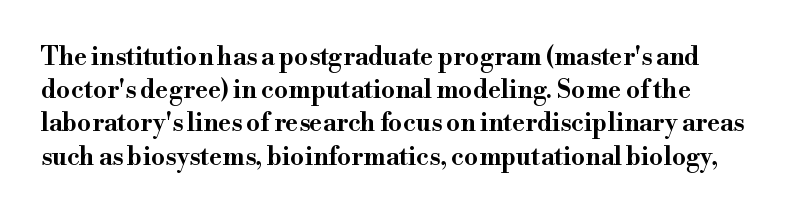
The image shows 25 px text type, upright; set normal line spacing (1.33x), normal letter spacing, not underlined.
